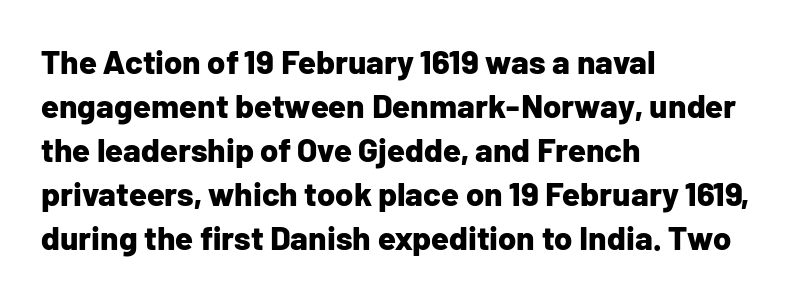
Do the characters align in a grid? No, the font is proportional. In terms of letterform style, serifs are entirely absent. The face used here has the dense, thick strokes of a bold. The rendering keeps characters at their native spacing.
